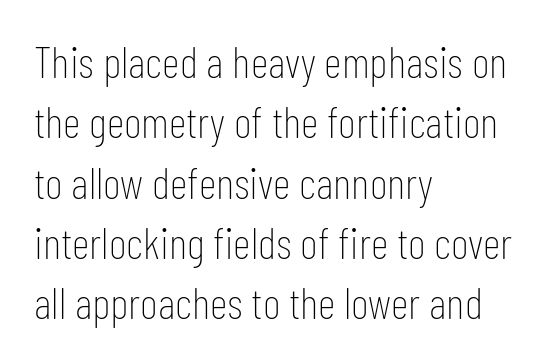
The image shows 44 px thin, condensed sans-serif type, upright; set left-aligned, normal line spacing (1.37x), normal letter spacing, not underlined; low stroke contrast and a medium x-height.
